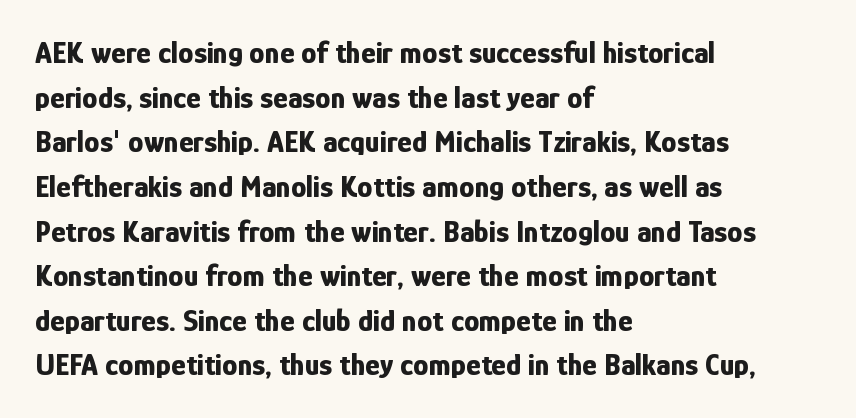
The line-height multiplier appears to be the usual default. Casual observation: everything's shoved over to the left. Nothing sits at the stroke ends, so this counts as sans-serif. The strip under each line holds only bare page.
